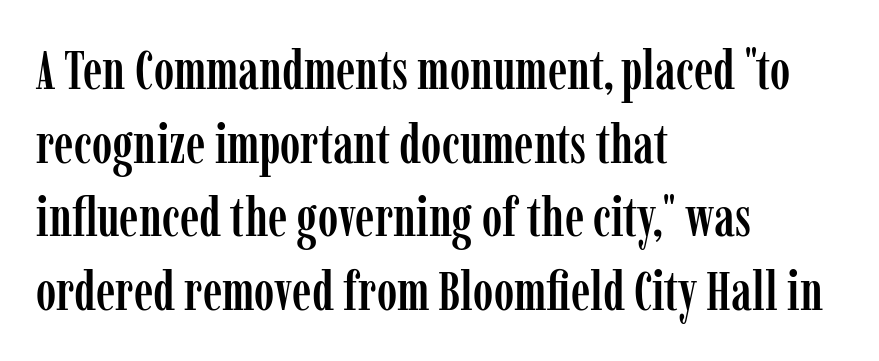
Honestly, the row spacing looks completely unremarkable. Horizontal alignment here is leftward, the default for most running prose. Honestly, the letter spacing is just normal — you wouldn't notice it. The type sits square on the baseline with zero lean.
